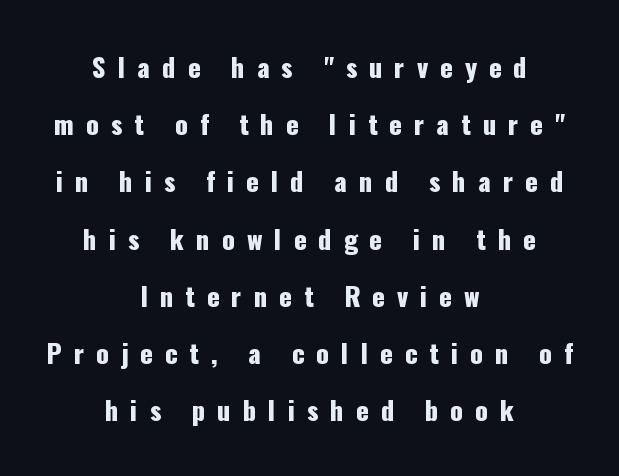
{"italic": "no", "underline": "no", "align": "center", "line_spacing": "loose", "line_spacing_ratio": 2.2, "letter_spacing": "wide", "letter_spacing_em": 0.46, "glyph_px": 26}
